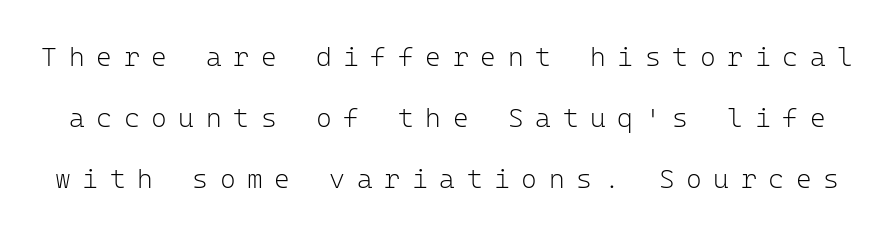
{"italic": "no", "bold": "no", "underline": "no", "line_spacing": "loose", "line_spacing_ratio": 2.26, "letter_spacing": "wide", "letter_spacing_em": 0.43, "glyph_px": 27}
